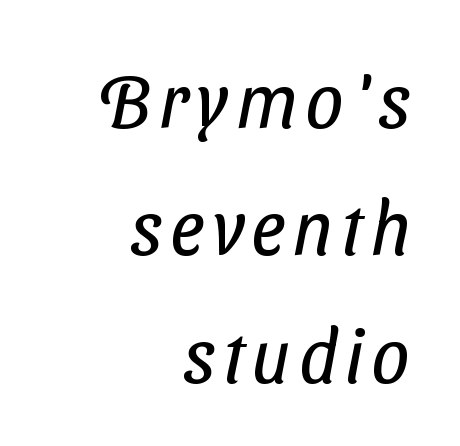
Q: Is the text bold? A: No.
Q: Is the typeface a serif or a sans-serif typeface? A: Sans-serif.
Q: Is the text underlined? A: No.
Q: How is the paragraph aligned? A: Right-aligned.
Q: Is the spacing between lines tight, normal or loose? A: Normal.
Q: Width (condensed, normal, or wide)? A: Condensed.
Q: Stroke contrast? A: Low.
Q: x-height? A: Medium.
Q: Monospaced? A: No.
